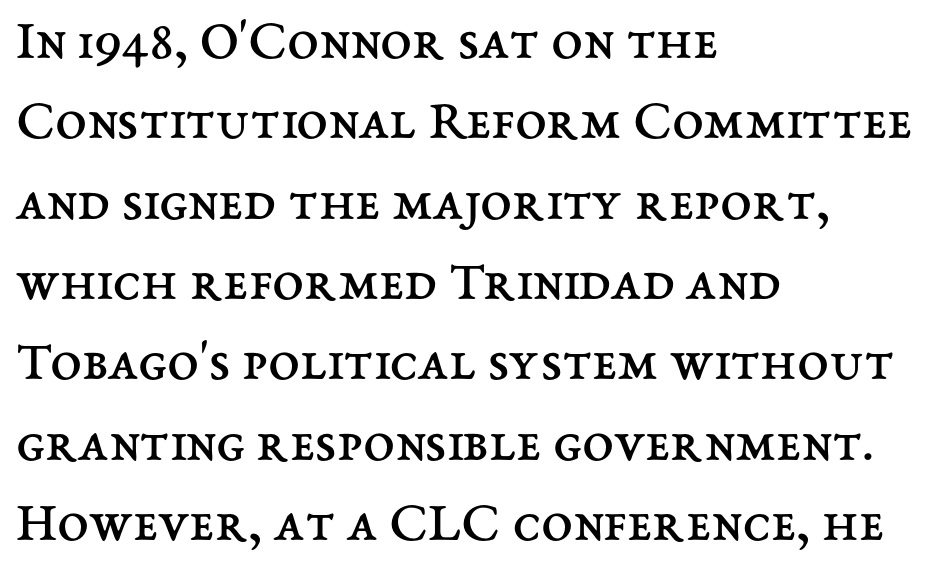
Italic? Not at all — the glyphs are vertical. The passage shown is typed in a proportional face where columns would drift. The gap between lines stays unmarked. You could call the tracking neutral — neither tight nor loose. These lines are set flush left with a ragged right edge. The designer left line spacing at the default.
